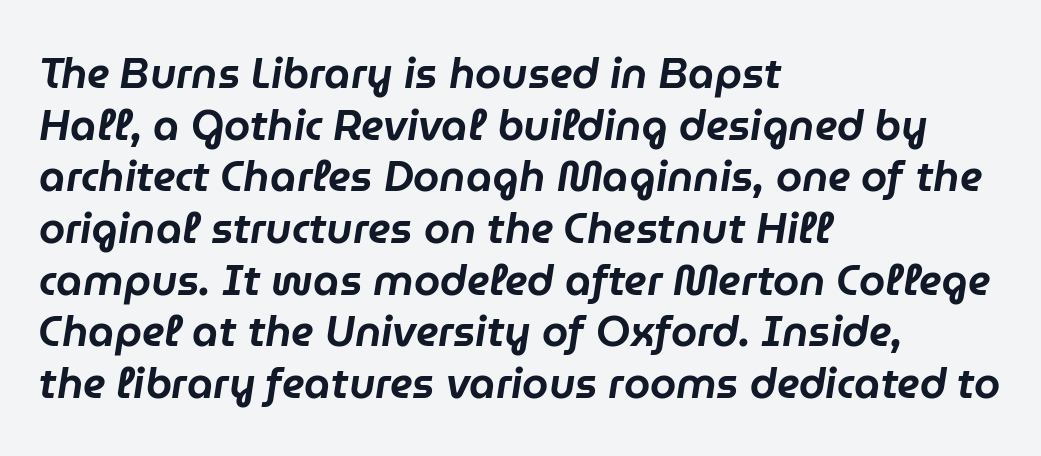
Q: Is the text italic (slanted)? A: Yes, it leans right by about 9 degrees.
Q: Is the text underlined? A: No.
Q: How is the paragraph aligned? A: Left-aligned.
Q: Is the spacing between letters normal or unusually wide? A: Normal.
Q: Width (condensed, normal, or wide)? A: Normal.
Q: Stroke contrast? A: Low.
Q: x-height? A: Medium.
Q: Monospaced? A: No.
